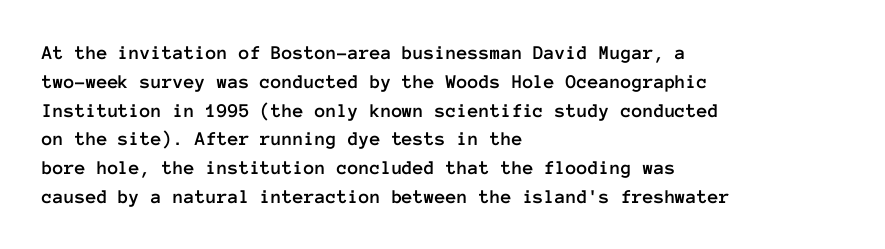
Q: Is the text italic (slanted)? A: No, it is upright.
Q: Is the text underlined? A: No.
Q: How is the paragraph aligned? A: Left-aligned.
Q: Is the spacing between letters normal or unusually wide? A: Normal.
Q: Is the spacing between lines tight, normal or loose? A: Normal.
